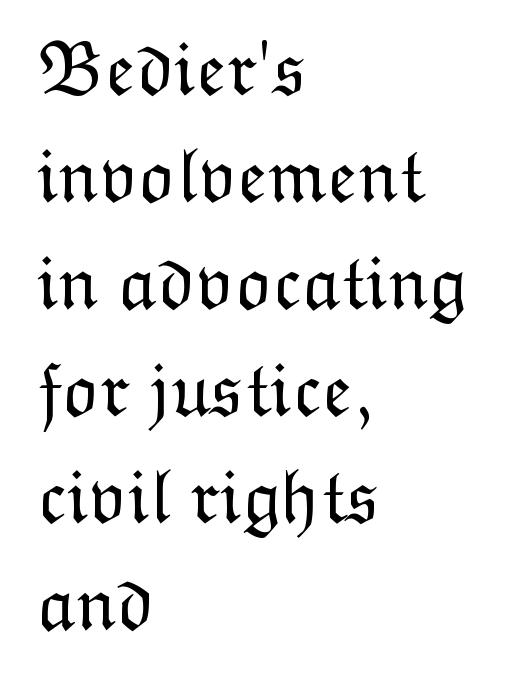
Q: Is the text bold? A: No.
Q: Is the text italic (slanted)? A: No, it is upright.
Q: Is the text underlined? A: No.
Q: How is the paragraph aligned? A: Left-aligned.
Q: Is the spacing between letters normal or unusually wide? A: Normal.
Q: Is the spacing between lines tight, normal or loose? A: Normal.
Q: Width (condensed, normal, or wide)? A: Normal.
Q: Stroke contrast? A: Low.
Q: x-height? A: Medium.
Q: Monospaced? A: No.
